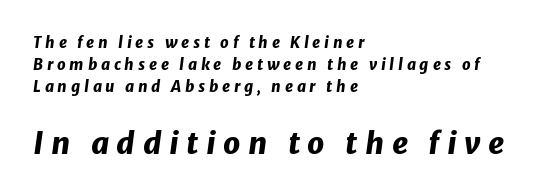
The image shows 30 px heavy type, italic (leaning right); set left-aligned, normal line spacing (1.48x), unusually wide letter spacing (+0.25 em), not underlined; the second (bottom) block is 2.0x larger; low stroke contrast and a medium x-height.
